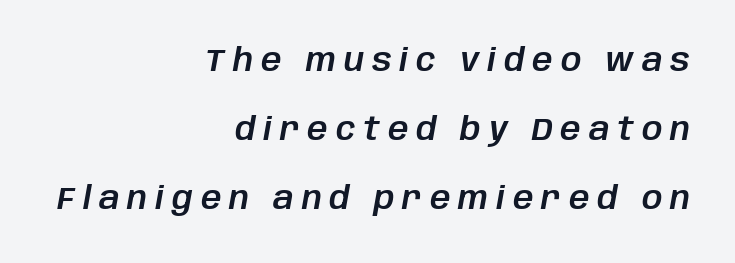
Q: Is the text italic (slanted)? A: Yes, it leans right by about 10 degrees.
Q: Is the text underlined? A: No.
Q: How is the paragraph aligned? A: Right-aligned.
Q: Is the spacing between letters normal or unusually wide? A: Unusually wide.
Q: Is the spacing between lines tight, normal or loose? A: Loose.
Q: Width (condensed, normal, or wide)? A: Normal.
Q: Stroke contrast? A: Low.
Q: x-height? A: Large.
Q: Monospaced? A: No.
